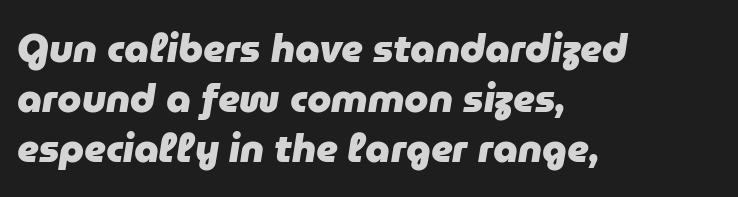
The image shows 39 px heavy type, italic (leaning right); set left-aligned, normal line spacing (1.28x), normal letter spacing, not underlined; low stroke contrast and a medium x-height.
